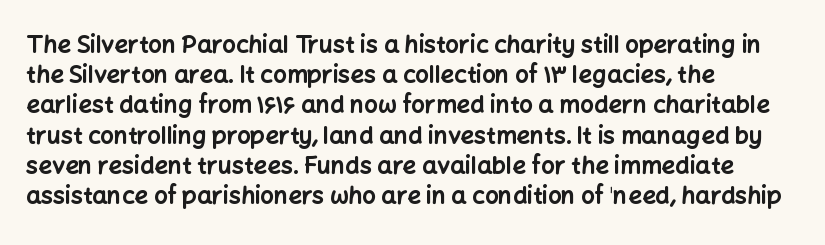
The ragged edge is on the right, which tells us the setting is flush left. The space beneath each line is pristine and unruled. This rendering leaves character spacing at its baseline value. The passage shown stacks its lines at a standard gap. Italic? Not at all — the glyphs are vertical. Emphasis by weight is at full strength: bold.
